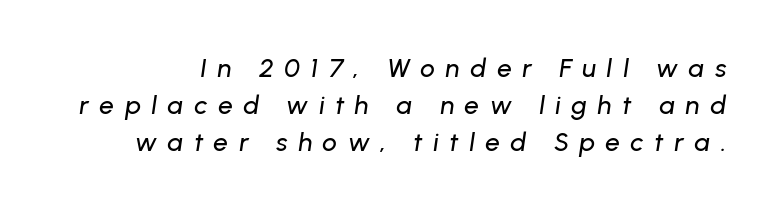
Words appear elongated and porous because spacing is wide. This is oblique type, the kind used for emphasis or titles. In terms of leading, this rendering sits right in the middle. Anything drawn beneath the words? Only blank space.
